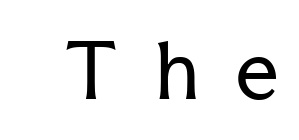
The image shows 75 px regular-weight serif type, upright; set unusually wide letter spacing (+0.5 em), not underlined; low stroke contrast and a medium x-height.
